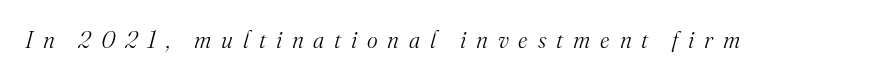
Q: Is the text bold? A: No.
Q: Is the text italic (slanted)? A: Yes, it leans right by about 16 degrees.
Q: Is the text underlined? A: No.
Q: Is the spacing between letters normal or unusually wide? A: Unusually wide.
